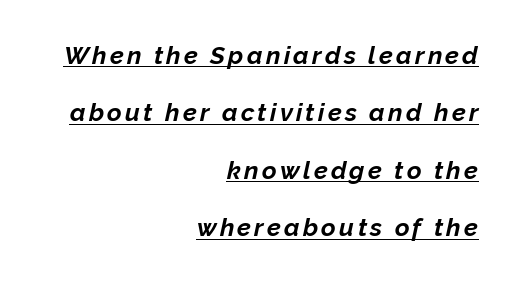
{"italic": "yes", "lean": "right", "slant_degrees": 12, "bold": "yes", "underline": "yes", "align": "right", "line_spacing": "loose", "line_spacing_ratio": 2.3, "glyph_px": 25}
